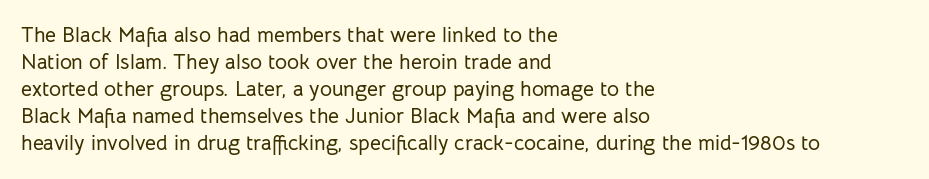
The image shows 21 px text type, upright; set left-aligned, normal line spacing (1.29x), normal letter spacing, not underlined.
